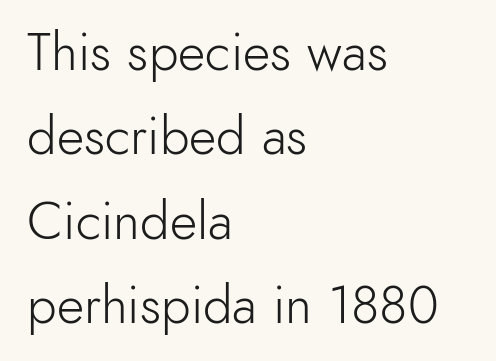
The image shows 53 px light sans-serif type, upright; set left-aligned, normal line spacing (1.59x), normal letter spacing, not underlined; a small x-height.
